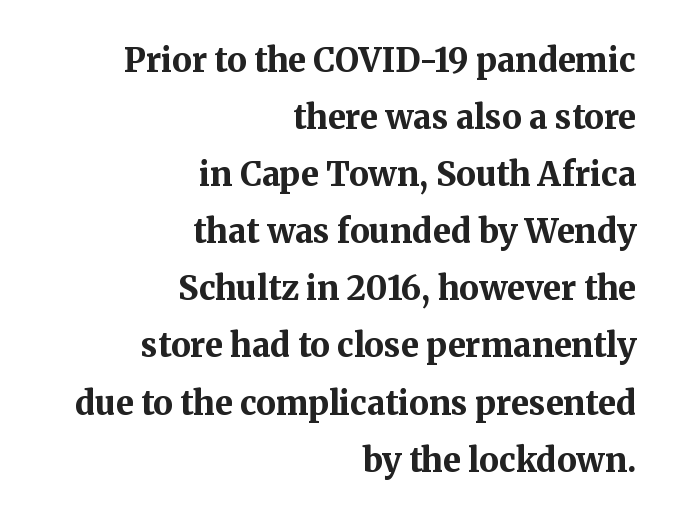
Q: Is the text bold? A: Yes.
Q: Is the text italic (slanted)? A: No, it is upright.
Q: Is the typeface a serif or a sans-serif typeface? A: Serif.
Q: Is the text underlined? A: No.
Q: How is the paragraph aligned? A: Right-aligned.
Q: Is the spacing between letters normal or unusually wide? A: Normal.
Q: Width (condensed, normal, or wide)? A: Normal.
Q: Stroke contrast? A: Medium.
Q: x-height? A: Medium.
Q: Monospaced? A: No.
